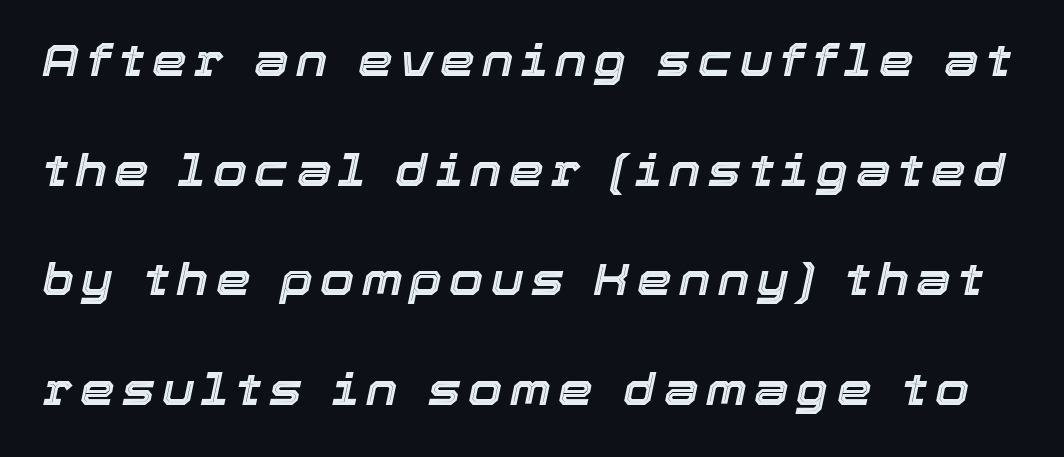
{"italic": "yes", "lean": "right", "slant_degrees": 12, "width": "normal", "x_height": "medium", "monospaced": "no", "underline": "no", "line_spacing": "loose", "line_spacing_ratio": 2.49, "glyph_px": 44}
